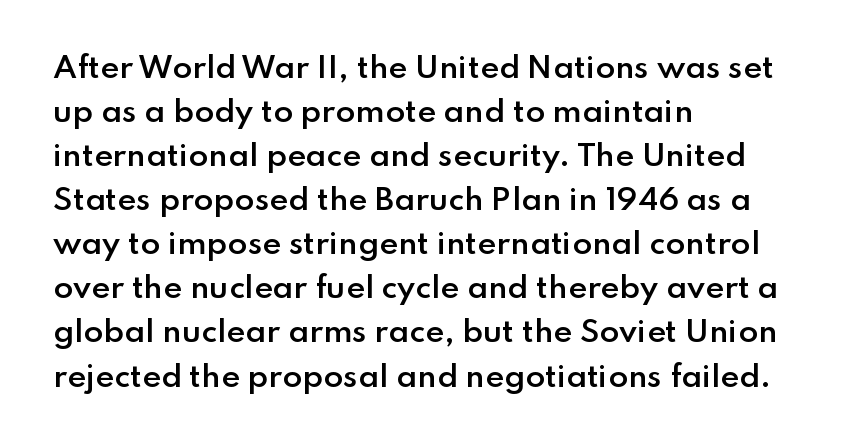
The image shows 29 px semibold sans-serif type, upright; set left-aligned, normal line spacing (1.52x), normal letter spacing, not underlined; low stroke contrast and a small x-height.
